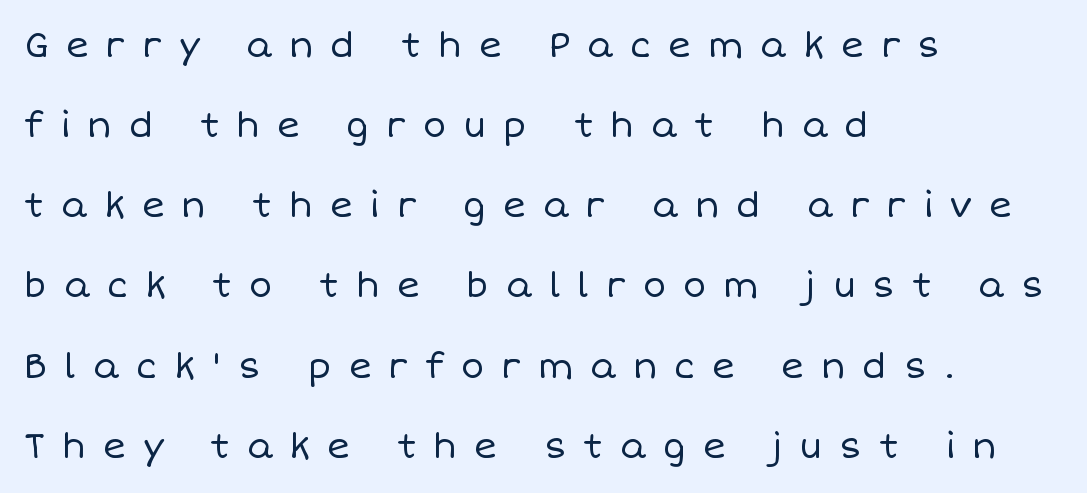
Q: Is the text bold? A: No.
Q: Is the text italic (slanted)? A: No, it is upright.
Q: Is the text underlined? A: No.
Q: How is the paragraph aligned? A: Left-aligned.
Q: Is the spacing between letters normal or unusually wide? A: Unusually wide.
Q: Is the spacing between lines tight, normal or loose? A: Loose.
Q: Width (condensed, normal, or wide)? A: Normal.
Q: Stroke contrast? A: Low.
Q: x-height? A: Large.
Q: Monospaced? A: No.
